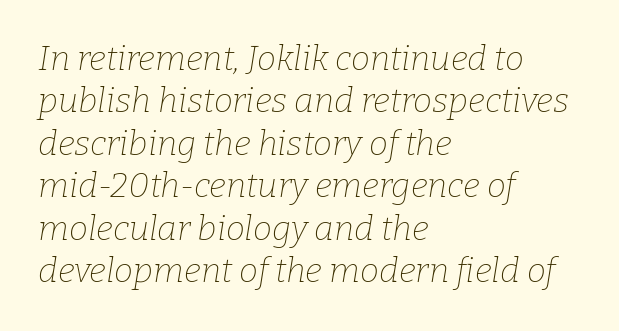
Q: Is the text bold? A: No.
Q: Is the text italic (slanted)? A: Yes, it leans right by about 9 degrees.
Q: Is the typeface a serif or a sans-serif typeface? A: Serif.
Q: Is the text underlined? A: No.
Q: How is the paragraph aligned? A: Left-aligned.
Q: Is the spacing between letters normal or unusually wide? A: Normal.
Q: Is the spacing between lines tight, normal or loose? A: Normal.
Q: Width (condensed, normal, or wide)? A: Normal.
Q: Stroke contrast? A: Low.
Q: x-height? A: Medium.
Q: Monospaced? A: No.
